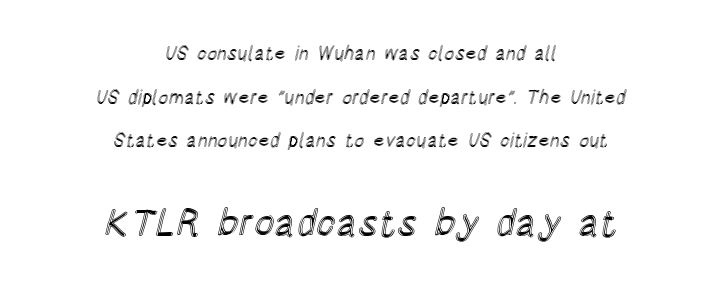
{"width": "condensed", "x_height": "large", "monospaced": "no", "underline": "no", "align": "center", "line_spacing": "loose", "line_spacing_ratio": 2.3, "letter_spacing": "normal", "letter_spacing_em": 0.0, "larger_block": "second", "size_ratio": 2.0, "glyph_px": 38}
